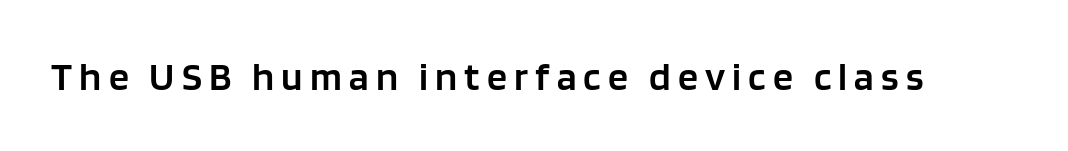
Weight: semibold (demi). Observe the absence of serifs on each vertical stroke in this sample. Characters remain perfectly vertical along every line. The zone under the glyphs is completely vacant. Proportional: the letters do not fall into vertical columns.
